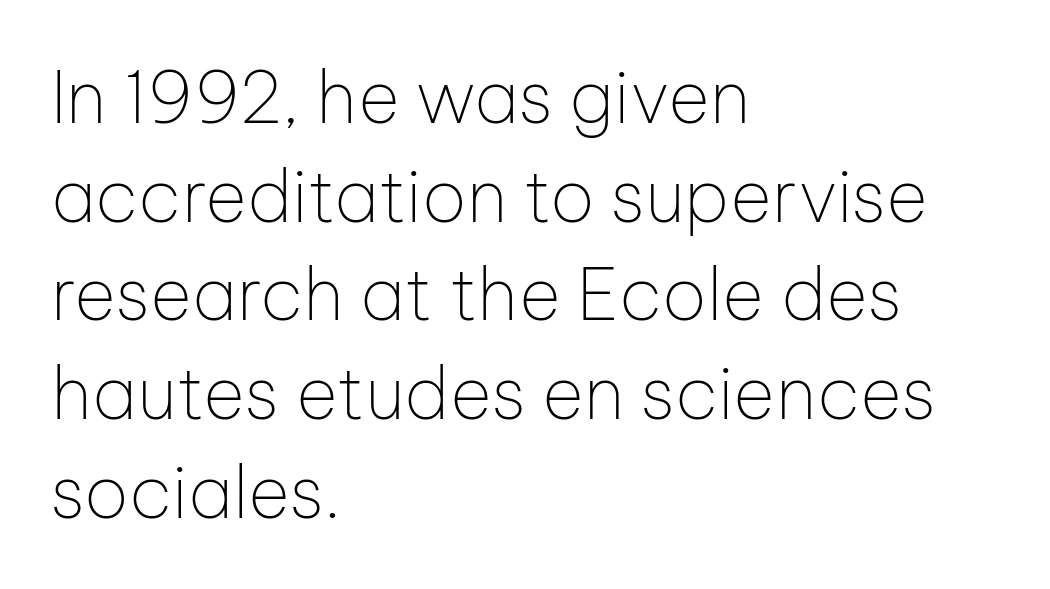
{"serif": "no", "italic": "no", "bold": "no", "weight": "thin", "width": "normal", "stroke_contrast": "low", "x_height": "medium", "monospaced": "no", "underline": "no", "align": "left", "line_spacing": "normal", "line_spacing_ratio": 1.37, "letter_spacing": "normal", "letter_spacing_em": 0.0, "glyph_px": 72}
